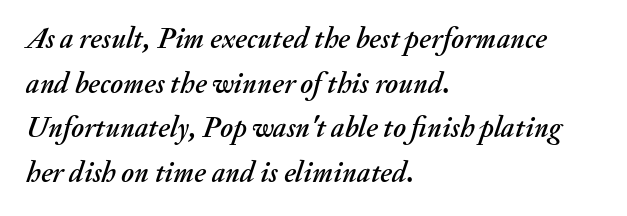
Q: Is the text italic (slanted)? A: Yes, it leans right by about 20 degrees.
Q: Is the text underlined? A: No.
Q: How is the paragraph aligned? A: Left-aligned.
Q: Is the spacing between letters normal or unusually wide? A: Normal.
Q: Is the spacing between lines tight, normal or loose? A: Normal.
Q: Width (condensed, normal, or wide)? A: Normal.
Q: Stroke contrast? A: Medium.
Q: x-height? A: Small.
Q: Monospaced? A: No.
